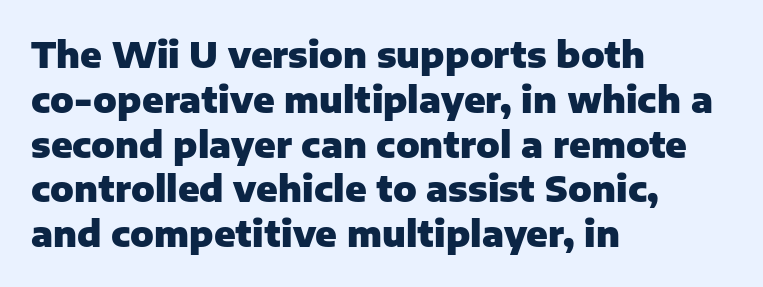
The image shows 35 px heavy sans-serif type, upright; set left-aligned, normal line spacing (1.28x), normal letter spacing, not underlined; low stroke contrast and a medium x-height.
